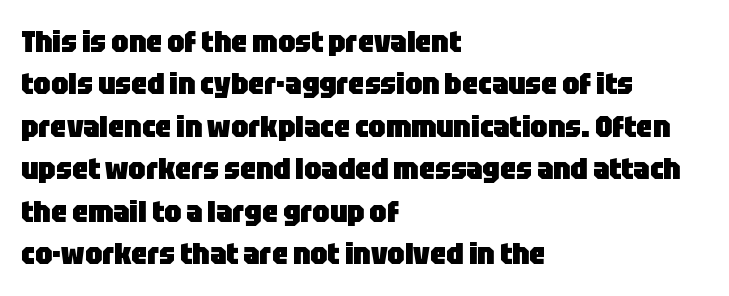
{"serif": "no", "italic": "no", "bold": "yes", "weight": "heavy", "width": "condensed", "stroke_contrast": "low", "x_height": "large", "monospaced": "no", "underline": "no", "align": "left", "line_spacing": "normal", "line_spacing_ratio": 1.37, "letter_spacing": "normal", "letter_spacing_em": 0.0, "glyph_px": 31}
